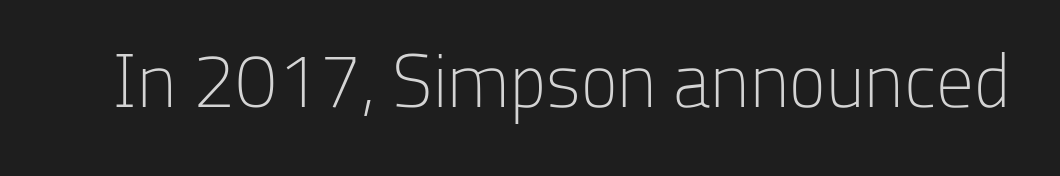
Q: Is the text bold? A: No.
Q: Is the text italic (slanted)? A: No, it is upright.
Q: Is the typeface a serif or a sans-serif typeface? A: Sans-serif.
Q: Is the text underlined? A: No.
Q: Is the spacing between letters normal or unusually wide? A: Normal.
Q: Width (condensed, normal, or wide)? A: Normal.
Q: Stroke contrast? A: Low.
Q: x-height? A: Medium.
Q: Monospaced? A: No.
